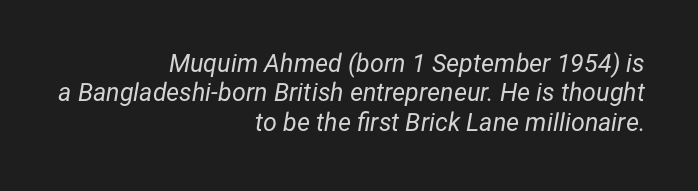
The gap between lines stays unmarked. Emphasis-style slanted type is in use. The setting favours the right margin, as signatures and pull-quotes sometimes do. Students, note that the glyphs here touch the page at normal intervals. The characters are drawn with everyday or finer stroke widths.
